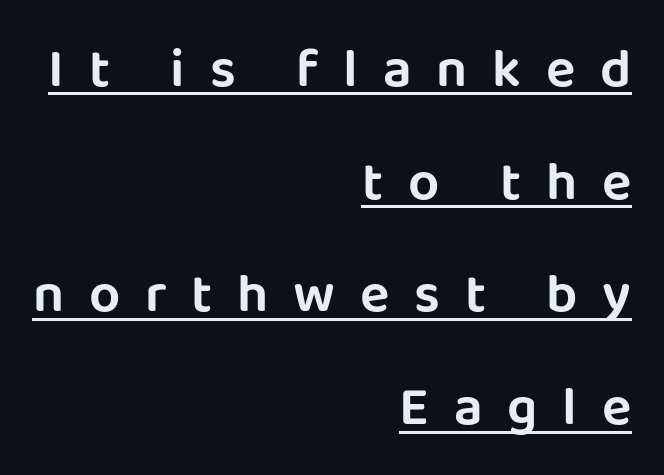
The rendered words wear a rule along their underside. Between one letter and the next there's a generous, obvious gap. The type family on display is of the sans-serif kind. This sample uses an upright cut, with every glyph sitting square on the baseline.
